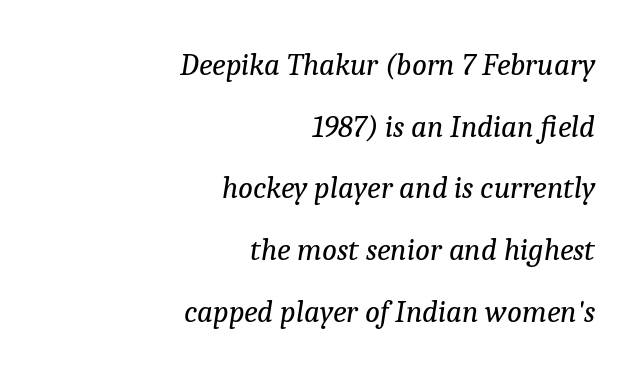
The image shows 31 px regular-weight serif type, italic (leaning right); set right-aligned, loose line spacing (1.99x), normal letter spacing, not underlined; low stroke contrast and a medium x-height.
